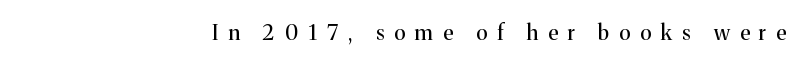
The image shows 21 px text type, upright; set right-aligned, unusually wide letter spacing (+0.48 em), not underlined.
